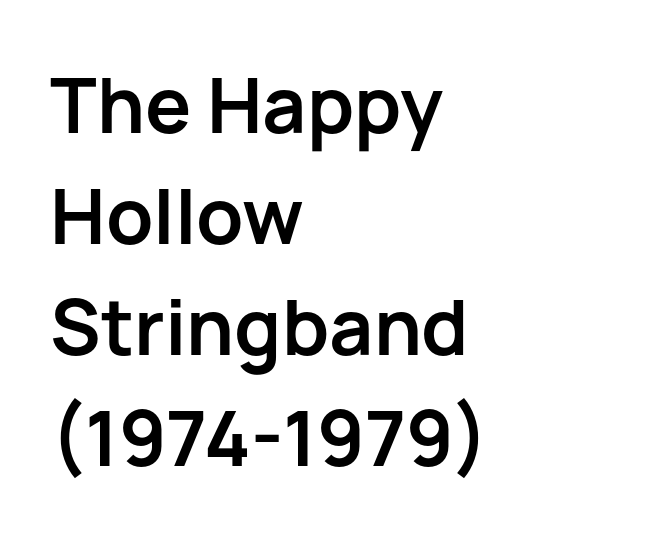
Default kerning and tracking; the words read as compact shapes. The foot of each line stays bare and open. Varying glyph widths throughout — classic text-font behaviour. Does the lettering tilt? It doesn't — this is upright. In terms of leading, this rendering sits right in the middle. These words are printed bold, with thick strokes throughout.
